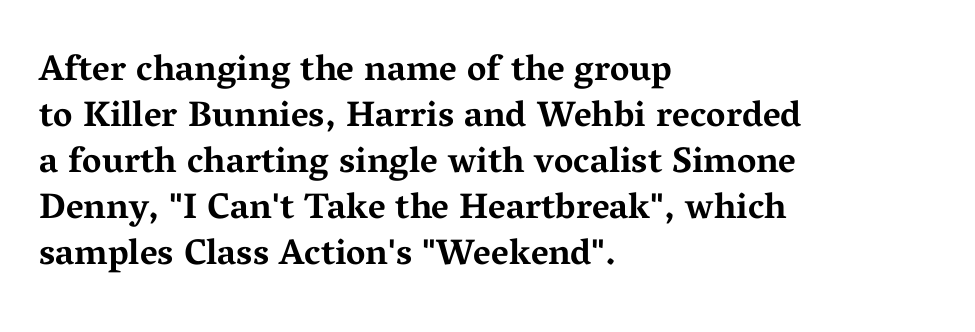
{"serif": "yes", "italic": "no", "bold": "yes", "weight": "bold", "width": "wide", "stroke_contrast": "medium", "x_height": "medium", "monospaced": "no", "underline": "no", "align": "left", "line_spacing": "normal", "line_spacing_ratio": 1.28, "letter_spacing": "normal", "letter_spacing_em": 0.0, "glyph_px": 36}
